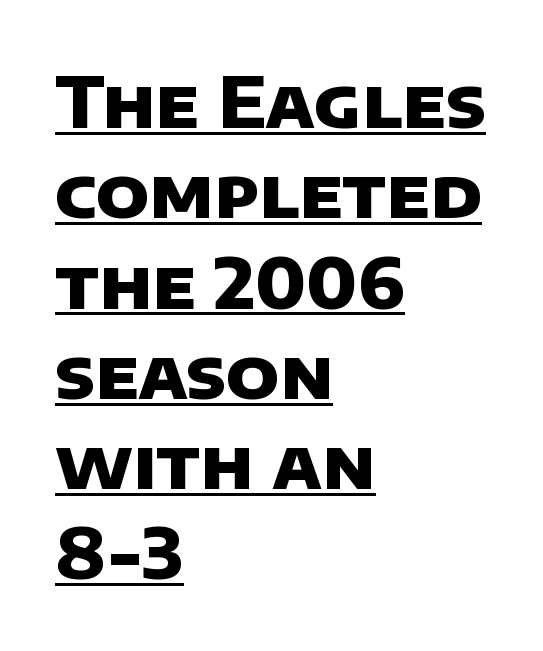
{"serif": "no", "bold": "yes", "weight": "heavy", "width": "normal", "stroke_contrast": "low", "x_height": "large", "monospaced": "no", "underline": "yes", "align": "left", "line_spacing": "normal", "line_spacing_ratio": 1.29, "letter_spacing": "normal", "letter_spacing_em": 0.0, "glyph_px": 70}
